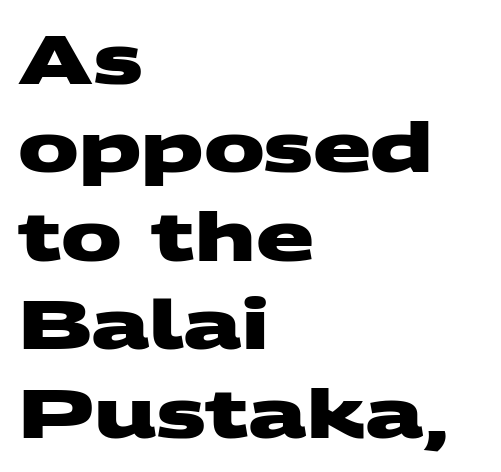
Q: Is the text bold? A: Yes.
Q: Is the typeface a serif or a sans-serif typeface? A: Sans-serif.
Q: Is the text underlined? A: No.
Q: How is the paragraph aligned? A: Left-aligned.
Q: Is the spacing between letters normal or unusually wide? A: Normal.
Q: Is the spacing between lines tight, normal or loose? A: Normal.
Q: Width (condensed, normal, or wide)? A: Wide.
Q: Stroke contrast? A: Medium.
Q: x-height? A: Large.
Q: Monospaced? A: No.
